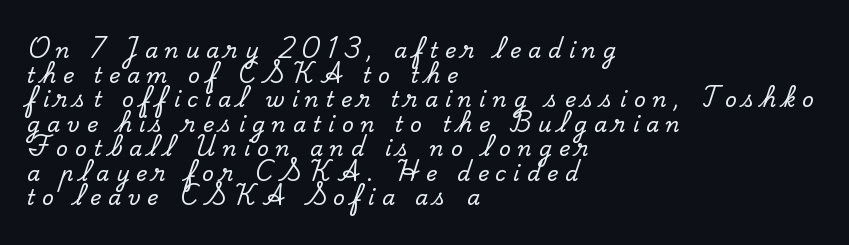
The image shows 21 px text type; set left-aligned, line spacing 1.17x, unusually wide letter spacing (+0.33 em), not underlined.
